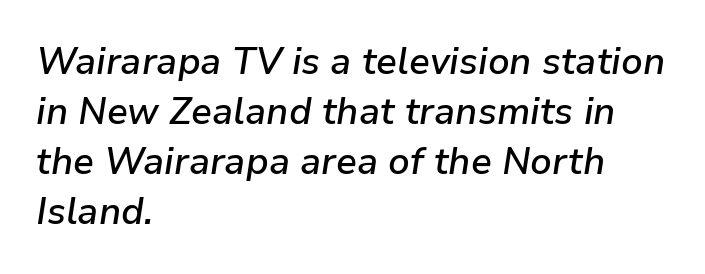
Q: Is the text bold? A: Semi-bold.
Q: Is the text italic (slanted)? A: Yes, it leans right by about 9 degrees.
Q: Is the text underlined? A: No.
Q: How is the paragraph aligned? A: Left-aligned.
Q: Is the spacing between letters normal or unusually wide? A: Normal.
Q: Is the spacing between lines tight, normal or loose? A: Normal.
Q: Width (condensed, normal, or wide)? A: Normal.
Q: Stroke contrast? A: Low.
Q: x-height? A: Medium.
Q: Monospaced? A: No.
